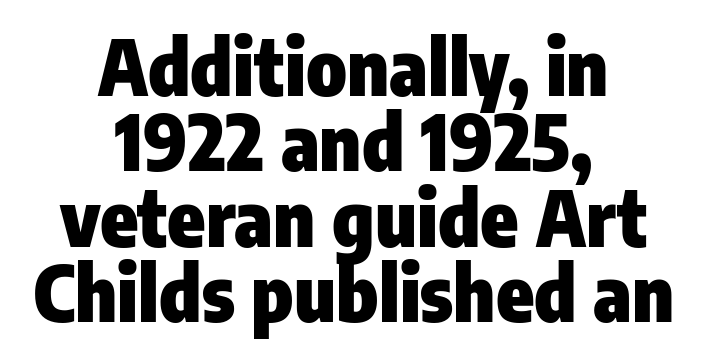
Q: Is the text bold? A: Yes.
Q: Is the text italic (slanted)? A: No, it is upright.
Q: Is the typeface a serif or a sans-serif typeface? A: Sans-serif.
Q: Is the text underlined? A: No.
Q: How is the paragraph aligned? A: Centered.
Q: Is the spacing between letters normal or unusually wide? A: Normal.
Q: Is the spacing between lines tight, normal or loose? A: Tight.
Q: Width (condensed, normal, or wide)? A: Condensed.
Q: Stroke contrast? A: Low.
Q: x-height? A: Medium.
Q: Monospaced? A: No.
